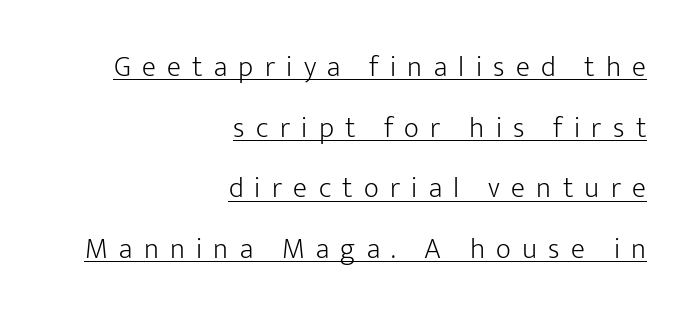
Honestly, the letter spacing is so wide it's the main thing you notice. Each line ends at the same right margin while the left side varies. The letters stand upright; this is a roman face. Underline: present.
